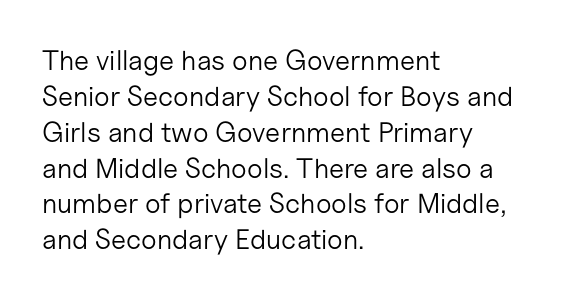
Q: Is the text bold? A: No.
Q: Is the text italic (slanted)? A: No, it is upright.
Q: Is the typeface a serif or a sans-serif typeface? A: Sans-serif.
Q: Is the text underlined? A: No.
Q: How is the paragraph aligned? A: Left-aligned.
Q: Is the spacing between letters normal or unusually wide? A: Normal.
Q: Is the spacing between lines tight, normal or loose? A: Normal.
Q: Width (condensed, normal, or wide)? A: Normal.
Q: Stroke contrast? A: Low.
Q: x-height? A: Medium.
Q: Monospaced? A: No.
